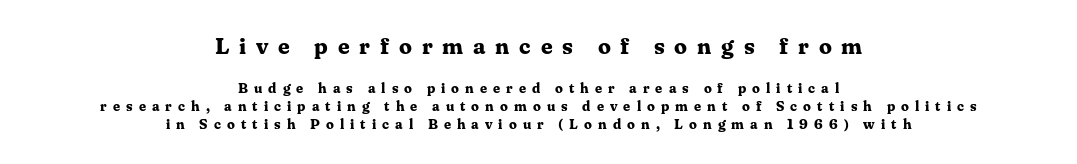
The image shows 23 px bold type, upright; set centered, normal line spacing (1.28x), unusually wide letter spacing (+0.43 em), not underlined; the first (top) block is 1.64x larger.
